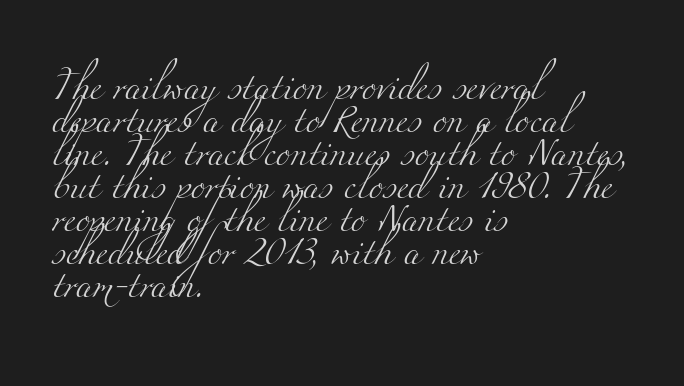
The image shows 27 px text type; set left-aligned, line spacing 1.22x, normal letter spacing, not underlined.
